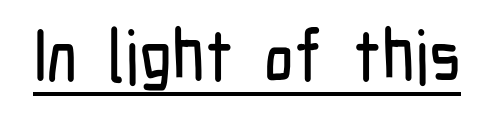
Note: no serifs on the glyphs. The passage shown is typed in a proportional face where columns would drift. The font's upright variant was chosen for this text. Caption: lettering with a line underneath.
